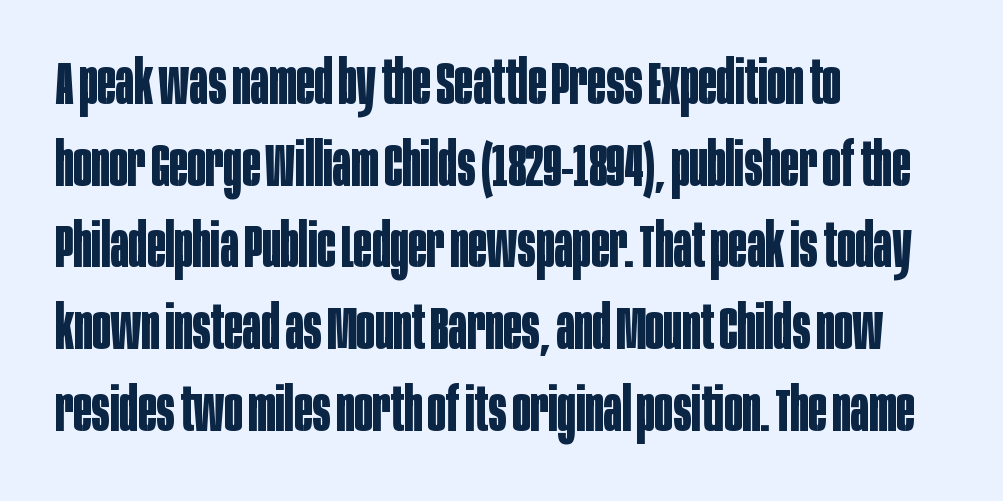
The image shows 61 px bold, condensed sans-serif type, upright; set left-aligned, normal line spacing (1.34x), normal letter spacing, not underlined; low stroke contrast and a large x-height.
